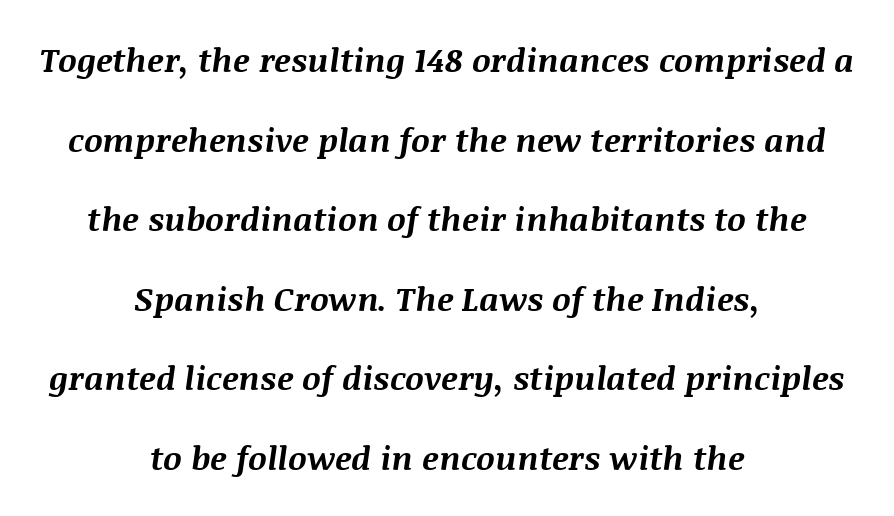
The image shows 33 px bold type, italic (leaning right); set centered, loose line spacing (2.41x), normal letter spacing, not underlined; medium stroke contrast and a large x-height.
